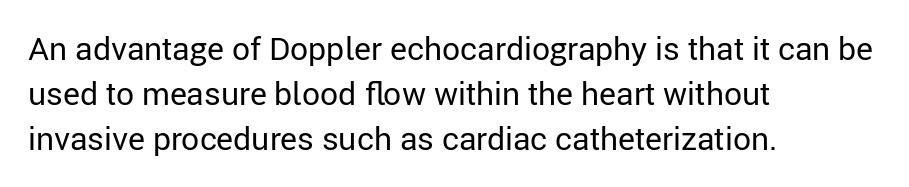
{"serif": "no", "italic": "no", "bold": "no", "weight": "regular", "width": "normal", "stroke_contrast": "low", "x_height": "medium", "monospaced": "no", "underline": "no", "align": "left", "line_spacing": "normal", "line_spacing_ratio": 1.4, "letter_spacing": "normal", "letter_spacing_em": 0.0, "glyph_px": 32}
